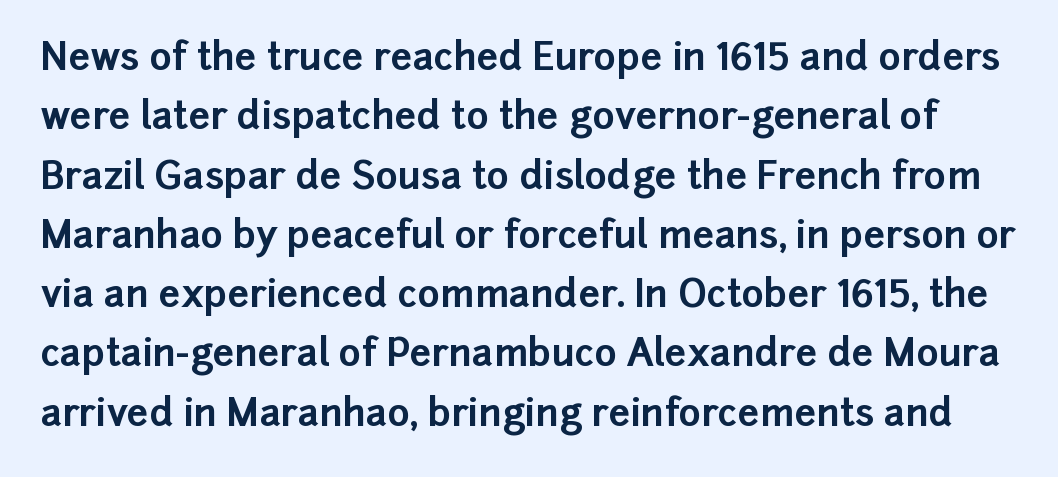
Every character sits straight up, as roman type does. These lines carry a lot of weight — the face is fully bold. Nobody drew a line under any word here. One glance says typical: line gaps are just what's usual.
